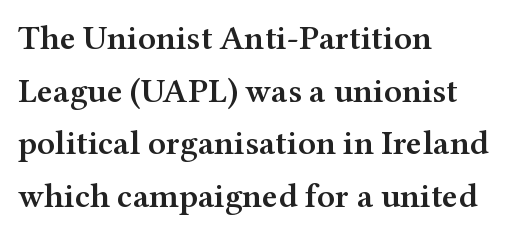
The image shows 34 px semibold, wide serif type, upright; set left-aligned, normal line spacing (1.55x), normal letter spacing, not underlined; medium stroke contrast and a medium x-height.
